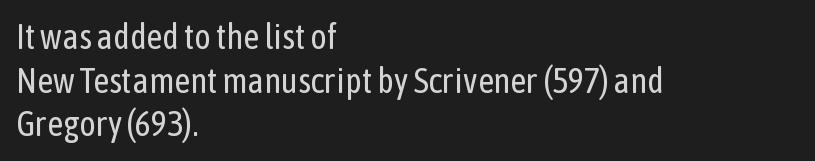
Q: Is the text bold? A: No.
Q: Is the text italic (slanted)? A: No, it is upright.
Q: Is the typeface a serif or a sans-serif typeface? A: Sans-serif.
Q: Is the text underlined? A: No.
Q: How is the paragraph aligned? A: Left-aligned.
Q: Is the spacing between letters normal or unusually wide? A: Normal.
Q: Is the spacing between lines tight, normal or loose? A: Normal.
Q: Width (condensed, normal, or wide)? A: Condensed.
Q: Stroke contrast? A: Low.
Q: x-height? A: Medium.
Q: Monospaced? A: No.
